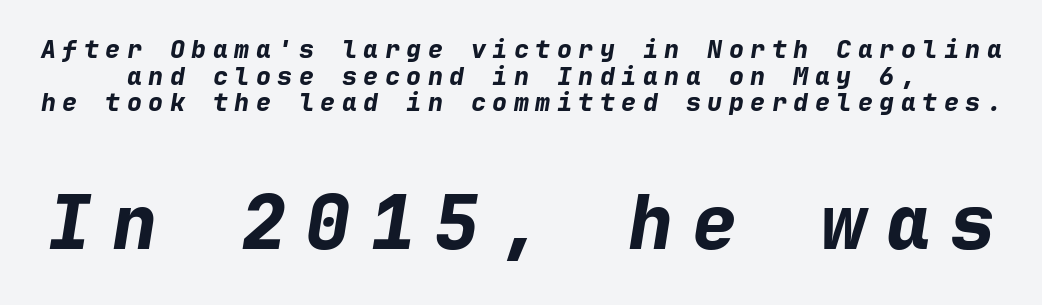
{"italic": "yes", "lean": "right", "slant_degrees": 9, "bold": "yes", "weight": "bold", "width": "normal", "stroke_contrast": "low", "x_height": "medium", "monospaced": "yes", "underline": "no", "line_spacing": "tight", "line_spacing_ratio": 1.07, "letter_spacing": "wide", "letter_spacing_em": 0.26, "larger_block": "second", "size_ratio": 3.0, "glyph_px": 75}
